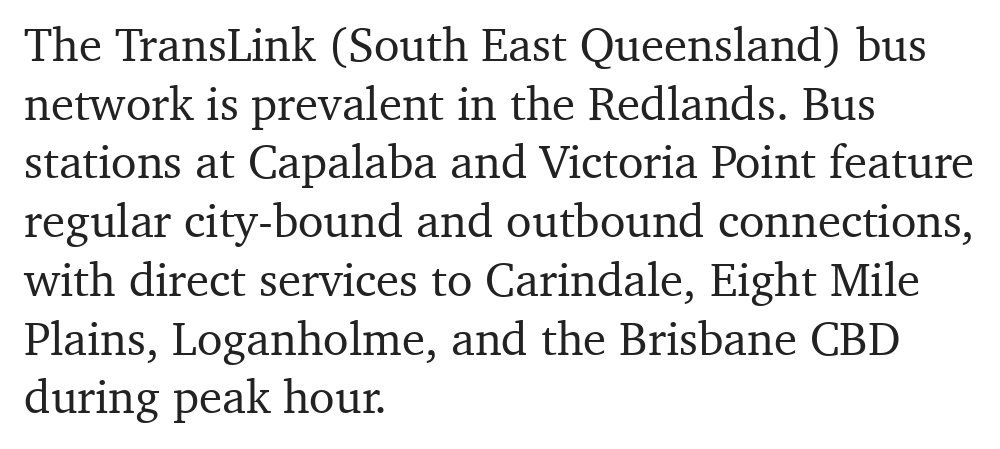
The image shows 47 px serif type, upright; set left-aligned, normal line spacing (1.25x), normal letter spacing, not underlined; medium stroke contrast and a medium x-height.
